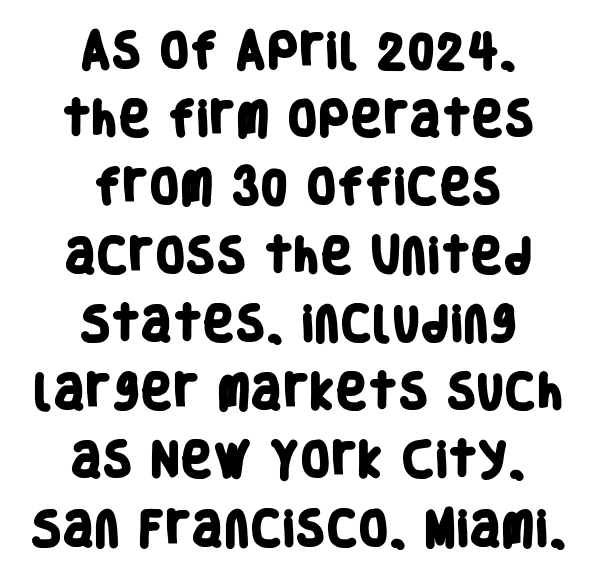
Any mark beneath the type? The region is blank. Students, this is bold: see how much ink each stroke carries. Between one letter and the next there's only the usual sliver of space. The text block is weighted toward neither margin, spreading evenly from the middle. The font family rendered here belongs to the sans-serif group.
